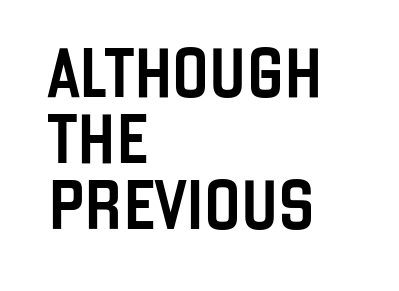
Q: Is the text italic (slanted)? A: No, it is upright.
Q: Is the typeface a serif or a sans-serif typeface? A: Sans-serif.
Q: Is the text underlined? A: No.
Q: How is the paragraph aligned? A: Left-aligned.
Q: Is the spacing between letters normal or unusually wide? A: Normal.
Q: Is the spacing between lines tight, normal or loose? A: Normal.
Q: Width (condensed, normal, or wide)? A: Condensed.
Q: Stroke contrast? A: Low.
Q: x-height? A: Large.
Q: Monospaced? A: No.
